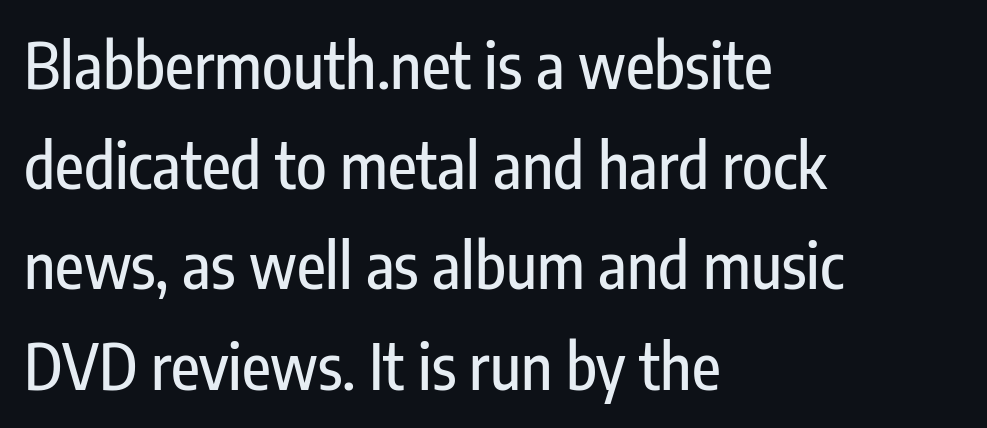
The image shows 63 px condensed sans-serif type, upright; set left-aligned, normal line spacing (1.59x), normal letter spacing, not underlined; low stroke contrast and a medium x-height.
